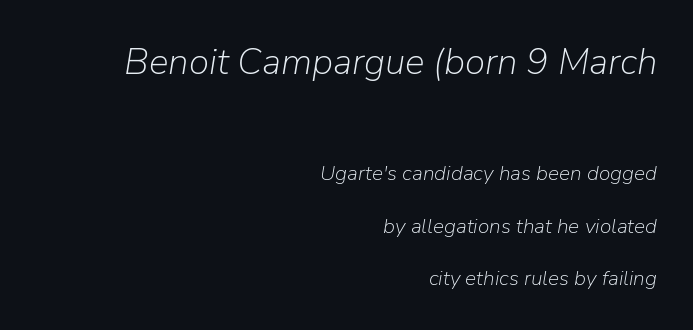
{"italic": "yes", "lean": "right", "slant_degrees": 9, "bold": "no", "weight": "light", "width": "normal", "stroke_contrast": "low", "x_height": "medium", "monospaced": "no", "underline": "no", "align": "right", "line_spacing": "loose", "line_spacing_ratio": 2.5, "letter_spacing": "normal", "letter_spacing_em": 0.0, "larger_block": "first", "size_ratio": 1.76, "glyph_px": 37}
